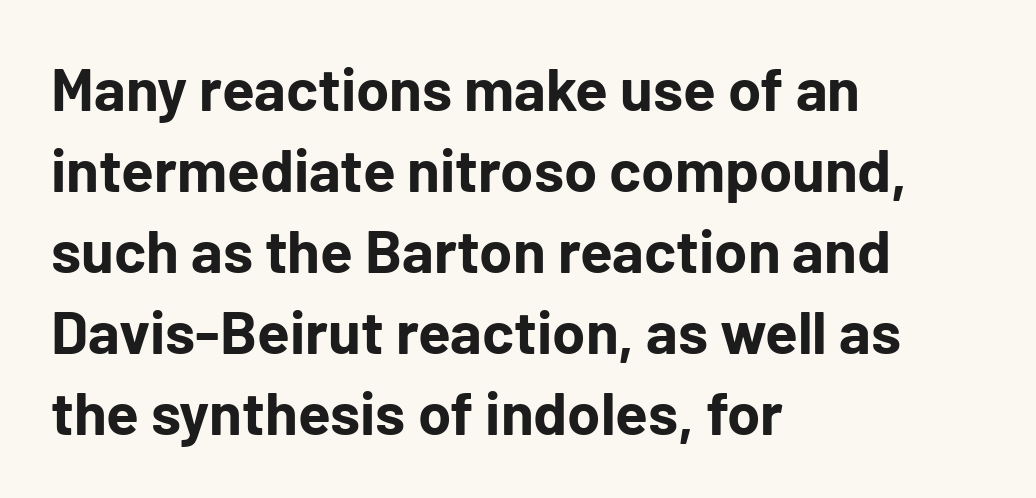
Q: Is the text bold? A: Yes.
Q: Is the text italic (slanted)? A: No, it is upright.
Q: Is the typeface a serif or a sans-serif typeface? A: Sans-serif.
Q: Is the text underlined? A: No.
Q: How is the paragraph aligned? A: Left-aligned.
Q: Is the spacing between letters normal or unusually wide? A: Normal.
Q: Is the spacing between lines tight, normal or loose? A: Normal.
Q: Width (condensed, normal, or wide)? A: Normal.
Q: Stroke contrast? A: Low.
Q: x-height? A: Medium.
Q: Monospaced? A: No.
